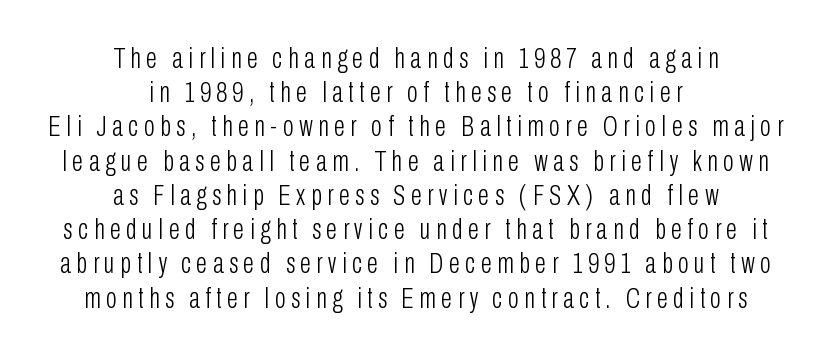
Spacing verdict: proportional, widths tailored to each character. The lettering holds an erect, upright posture throughout. Any mark beneath the type? The region is blank. Is this a sans? Yes — the strokes have no serifs. Layout note: lines centered. Stem width sits at or under what a default text font uses.
